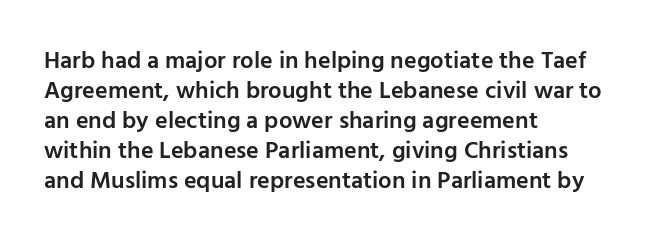
Unmarked baselines from the first word to the last. The leading is moderate, giving the passage an even texture. A bit beefed up — I'd call it semibold rather than bold. Horizontal alignment here is leftward, the default for most running prose. Style check: upright. Honestly, the letter spacing is just normal — you wouldn't notice it.
